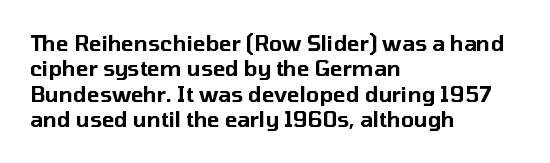
Short and long lines alike share a common starting point at left. Letters rest on an invisible, unmarked baseline. No extra tracking has been applied to these lines. Is there any slant? The stems are plumb.
